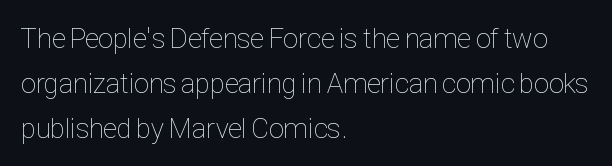
Descender tails drop into unmarked territory. These lines are rendered in a variable-pitch font. Is there much room between lines? A standard amount, neither cramped nor airy. Nothing unusual about the tracking: characters are spaced as the font intends. All the whitespace from short lines collects on the right. The type sits square on the baseline with zero lean.
